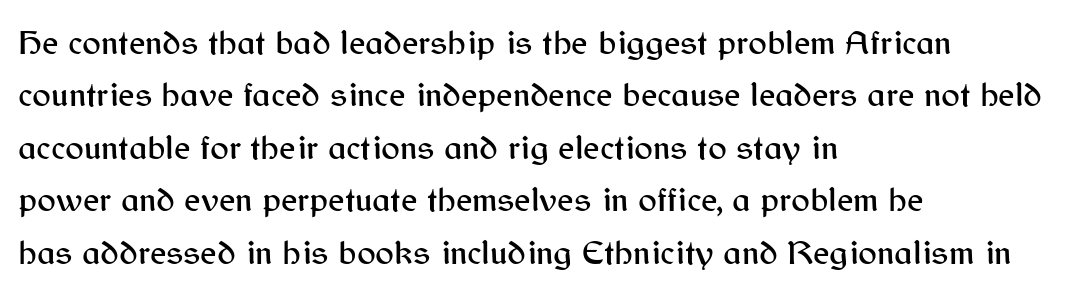
Q: Is the text italic (slanted)? A: No, it is upright.
Q: Is the typeface a serif or a sans-serif typeface? A: Sans-serif.
Q: Is the text underlined? A: No.
Q: How is the paragraph aligned? A: Left-aligned.
Q: Is the spacing between letters normal or unusually wide? A: Normal.
Q: Is the spacing between lines tight, normal or loose? A: Normal.
Q: Width (condensed, normal, or wide)? A: Normal.
Q: Stroke contrast? A: Medium.
Q: x-height? A: Medium.
Q: Monospaced? A: No.
